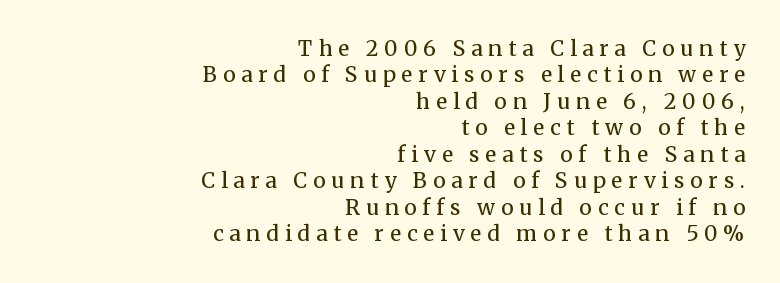
Q: Is the text bold? A: No.
Q: Is the text italic (slanted)? A: No, it is upright.
Q: Is the text underlined? A: No.
Q: How is the paragraph aligned? A: Right-aligned.
Q: Is the spacing between letters normal or unusually wide? A: Unusually wide.
Q: Is the spacing between lines tight, normal or loose? A: Normal.
